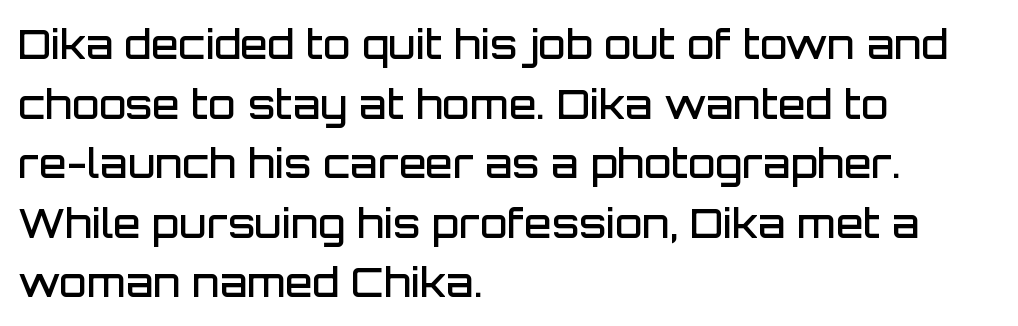
{"serif": "no", "italic": "no", "bold": "semi", "weight": "semibold", "width": "normal", "stroke_contrast": "low", "x_height": "large", "monospaced": "no", "underline": "no", "align": "left", "line_spacing": "normal", "line_spacing_ratio": 1.49, "letter_spacing": "normal", "letter_spacing_em": 0.0, "glyph_px": 40}
